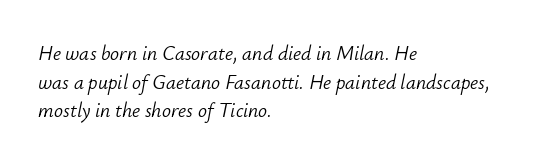
The image shows 20 px text type, italic (leaning right); set left-aligned, normal line spacing (1.43x), normal letter spacing, not underlined.
